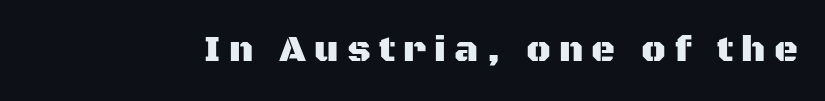
The tracking jumps out immediately: characters are airy and widely separated. This rendering employs a face without finishing strokes, i.e., a sans-serif. Each letter keeps its own natural width here, so spacing adapts to shape. Quick note: not italic, upright. Beneath every word, the page is bare.
